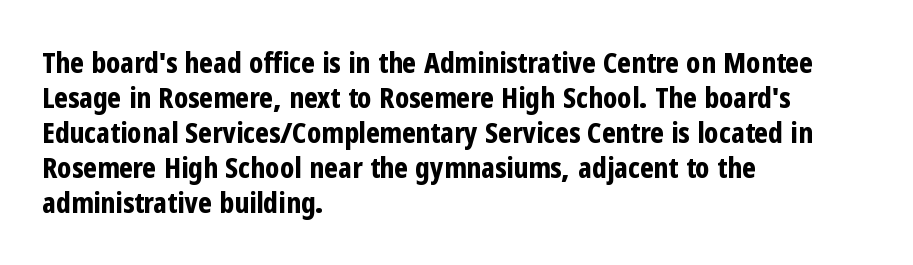
Q: Is the text bold? A: Yes.
Q: Is the text italic (slanted)? A: No, it is upright.
Q: Is the typeface a serif or a sans-serif typeface? A: Sans-serif.
Q: Is the text underlined? A: No.
Q: How is the paragraph aligned? A: Left-aligned.
Q: Is the spacing between letters normal or unusually wide? A: Normal.
Q: Width (condensed, normal, or wide)? A: Condensed.
Q: Stroke contrast? A: Low.
Q: x-height? A: Medium.
Q: Monospaced? A: No.
